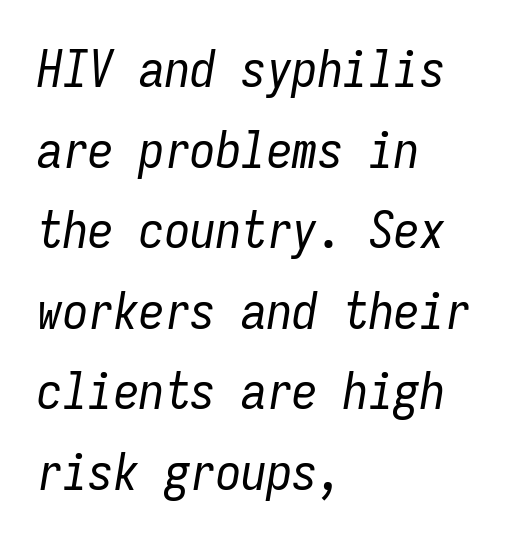
Q: Is the text bold? A: No.
Q: Is the text italic (slanted)? A: Yes, it leans right by about 9 degrees.
Q: Is the text underlined? A: No.
Q: How is the paragraph aligned? A: Left-aligned.
Q: Is the spacing between letters normal or unusually wide? A: Normal.
Q: Is the spacing between lines tight, normal or loose? A: Normal.
Q: Width (condensed, normal, or wide)? A: Condensed.
Q: Stroke contrast? A: Low.
Q: x-height? A: Medium.
Q: Monospaced? A: Yes.
